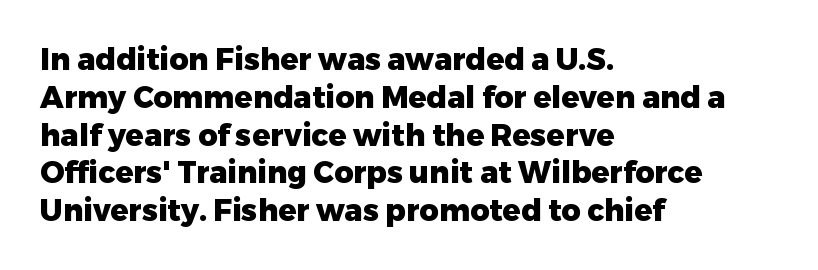
The image shows 30 px heavy sans-serif type, upright; set left-aligned, normal line spacing (1.26x), normal letter spacing, not underlined; low stroke contrast and a medium x-height.
